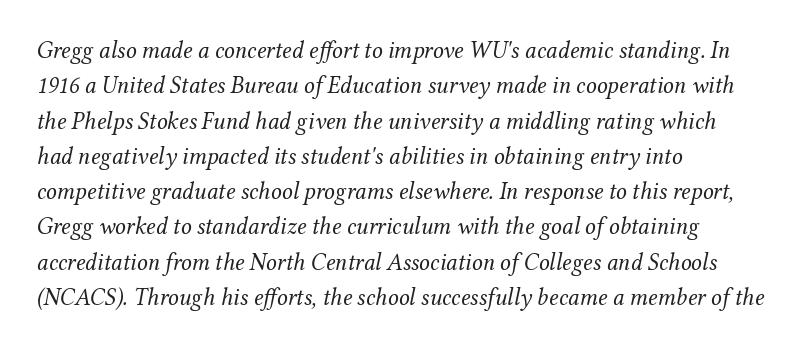
{"italic": "yes", "lean": "right", "slant_degrees": 12, "bold": "no", "underline": "no", "align": "left", "line_spacing": "normal", "line_spacing_ratio": 1.47, "letter_spacing": "normal", "letter_spacing_em": 0.0, "glyph_px": 24}
